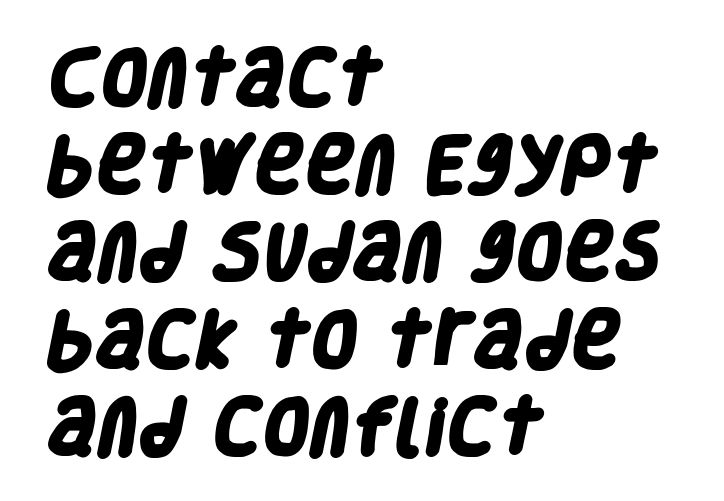
{"serif": "no", "bold": "yes", "weight": "heavy", "width": "condensed", "stroke_contrast": "low", "x_height": "large", "monospaced": "no", "underline": "no", "align": "left", "line_spacing": "normal", "line_spacing_ratio": 1.43, "letter_spacing": "normal", "letter_spacing_em": 0.0, "glyph_px": 61}
